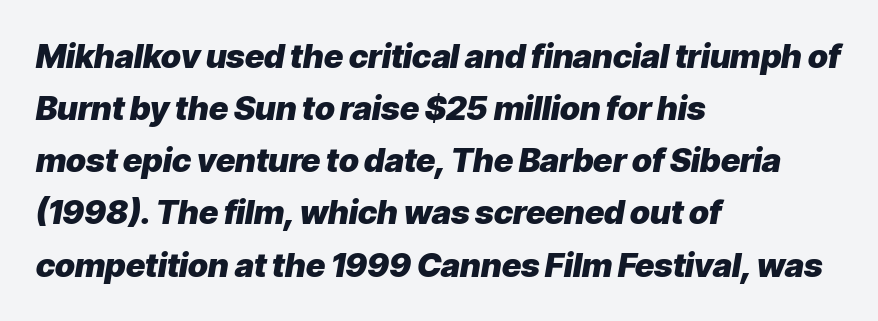
The image shows 33 px heavy type, italic (leaning right); set left-aligned, normal line spacing (1.58x), normal letter spacing, not underlined; low stroke contrast and a medium x-height.
